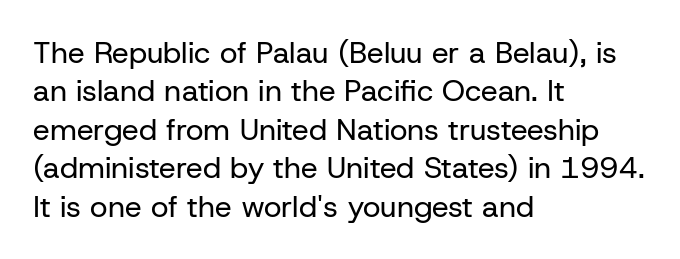
The image shows 30 px regular-weight sans-serif type, upright; set left-aligned, normal line spacing (1.28x), normal letter spacing, not underlined; low stroke contrast and a medium x-height.
